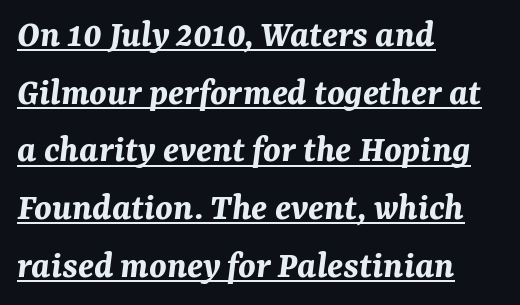
{"italic": "yes", "lean": "right", "slant_degrees": 7, "bold": "yes", "weight": "bold", "width": "normal", "stroke_contrast": "medium", "x_height": "medium", "monospaced": "no", "underline": "yes", "align": "left", "line_spacing": "normal", "line_spacing_ratio": 1.48, "letter_spacing": "normal", "letter_spacing_em": 0.0, "glyph_px": 39}
